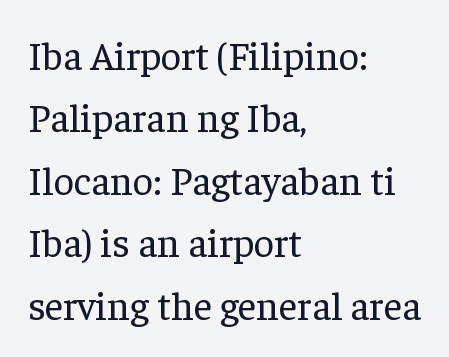
The image shows 40 px regular-weight serif type, upright; set left-aligned, normal line spacing (1.56x), normal letter spacing, not underlined; low stroke contrast and a medium x-height.
